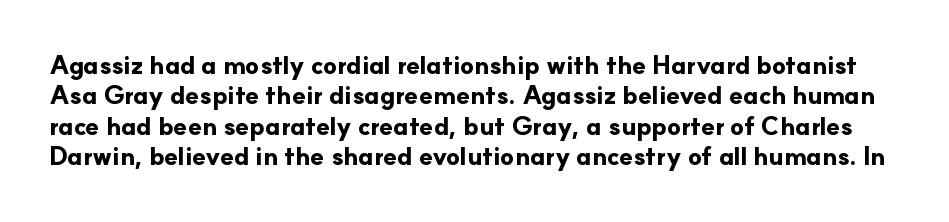
The image shows 25 px bold type, upright; set line spacing 1.22x, normal letter spacing, not underlined.
